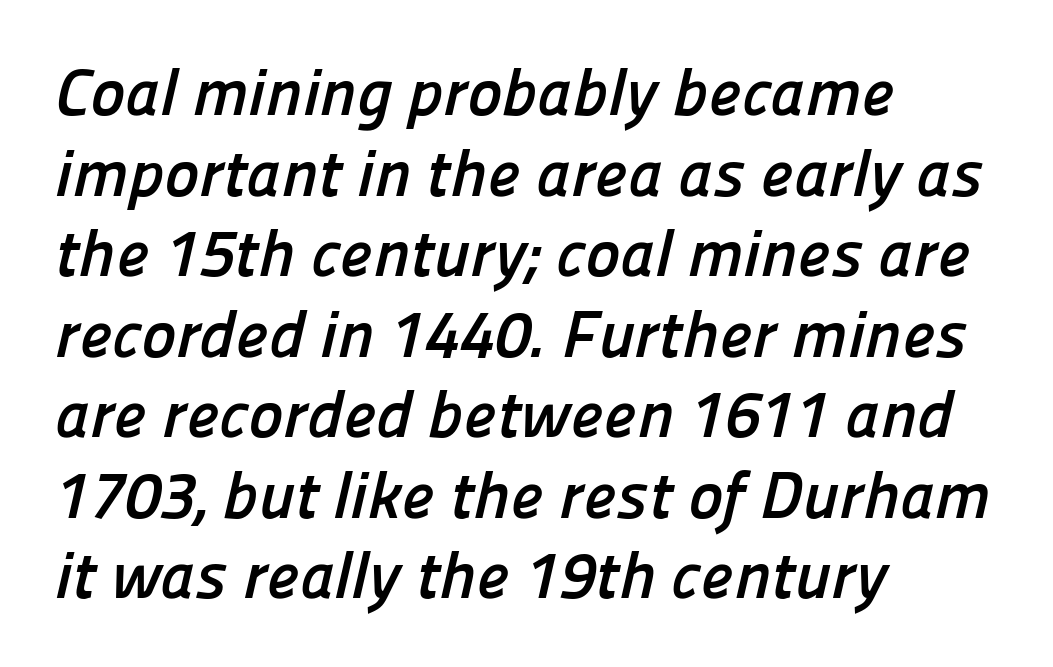
The image shows 66 px semibold sans-serif type; set left-aligned, line spacing 1.22x, normal letter spacing, not underlined; low stroke contrast and a medium x-height.
